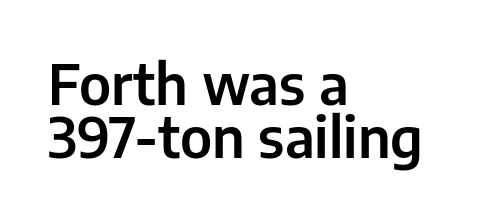
The image shows 55 px sans-serif type, upright; set left-aligned, tight line spacing (0.97x), normal letter spacing, not underlined; low stroke contrast and a medium x-height.
